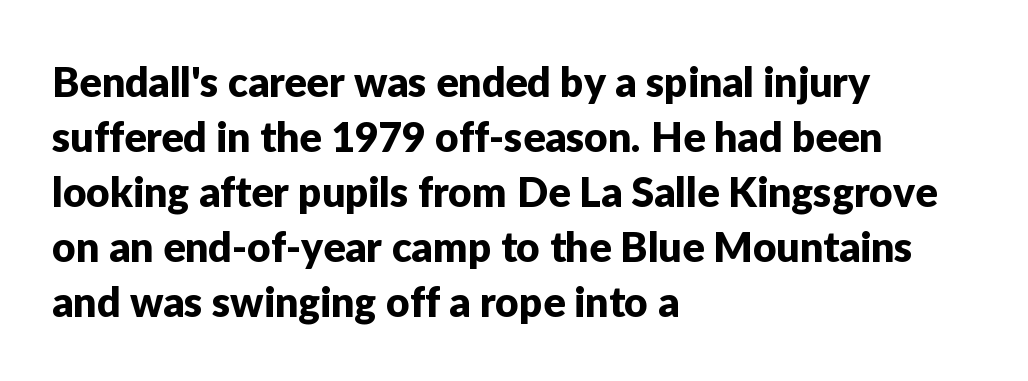
The image shows 41 px sans-serif type, upright; set left-aligned, normal line spacing (1.34x), normal letter spacing, not underlined; low stroke contrast and a medium x-height.
